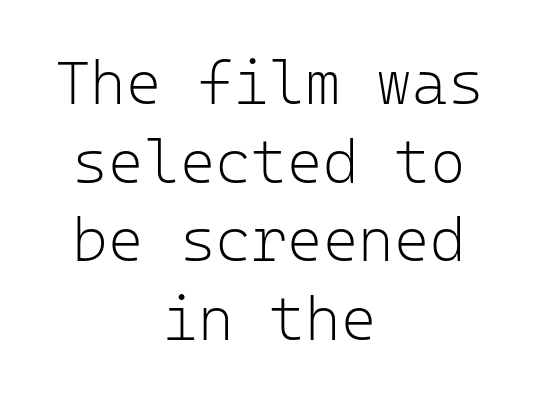
{"serif": "no", "italic": "no", "bold": "no", "weight": "light", "width": "normal", "stroke_contrast": "low", "x_height": "medium", "monospaced": "yes", "underline": "no", "align": "center", "line_spacing": "normal", "line_spacing_ratio": 1.29, "letter_spacing": "normal", "letter_spacing_em": 0.0, "glyph_px": 61}
